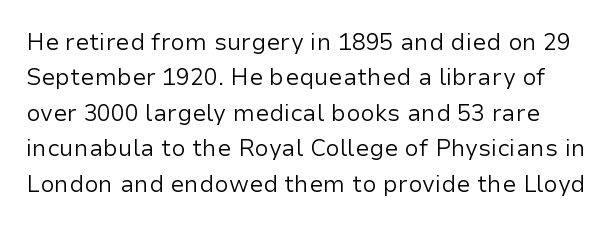
Q: Is the text bold? A: No.
Q: Is the text italic (slanted)? A: No, it is upright.
Q: Is the text underlined? A: No.
Q: Is the spacing between letters normal or unusually wide? A: Normal.
Q: Is the spacing between lines tight, normal or loose? A: Normal.
